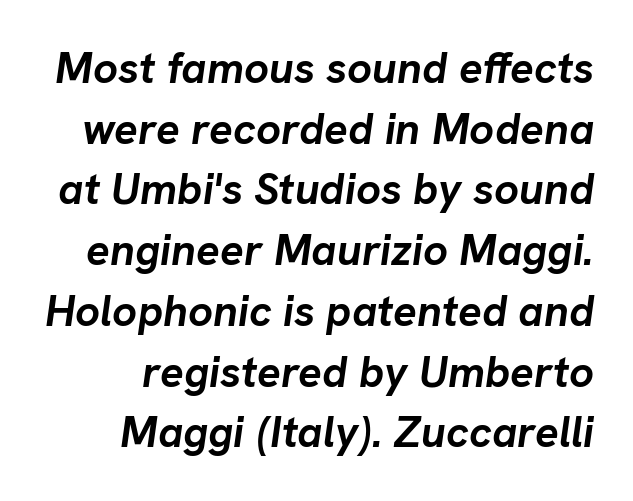
Q: Is the text bold? A: Yes.
Q: Is the text italic (slanted)? A: Yes, it leans right by about 8 degrees.
Q: Is the text underlined? A: No.
Q: Is the spacing between letters normal or unusually wide? A: Normal.
Q: Is the spacing between lines tight, normal or loose? A: Normal.
Q: Width (condensed, normal, or wide)? A: Normal.
Q: Stroke contrast? A: Low.
Q: x-height? A: Medium.
Q: Monospaced? A: No.
